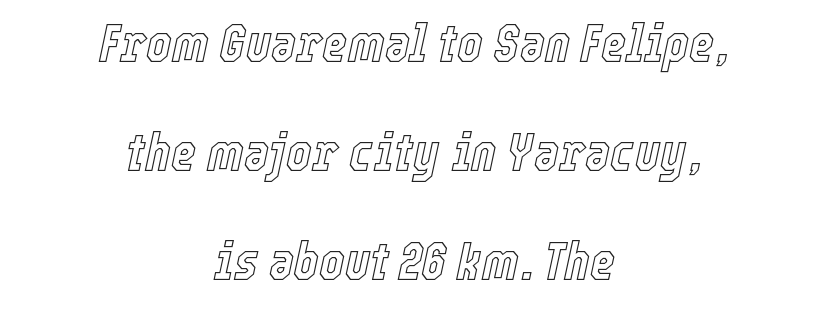
The image shows 54 px condensed type, italic (leaning right); set centered, loose line spacing (2.02x), normal letter spacing, not underlined; a medium x-height.
